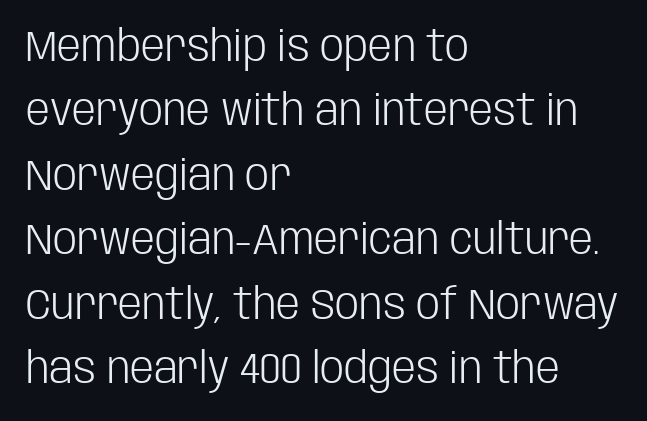
Q: Is the text bold? A: No.
Q: Is the text italic (slanted)? A: No, it is upright.
Q: Is the typeface a serif or a sans-serif typeface? A: Sans-serif.
Q: Is the text underlined? A: No.
Q: How is the paragraph aligned? A: Left-aligned.
Q: Is the spacing between letters normal or unusually wide? A: Normal.
Q: Is the spacing between lines tight, normal or loose? A: Normal.
Q: Width (condensed, normal, or wide)? A: Condensed.
Q: Stroke contrast? A: Low.
Q: x-height? A: Large.
Q: Monospaced? A: No.
